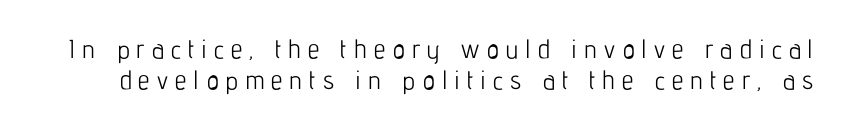
Q: Is the text bold? A: No.
Q: Is the text italic (slanted)? A: No, it is upright.
Q: Is the text underlined? A: No.
Q: Is the spacing between letters normal or unusually wide? A: Unusually wide.
